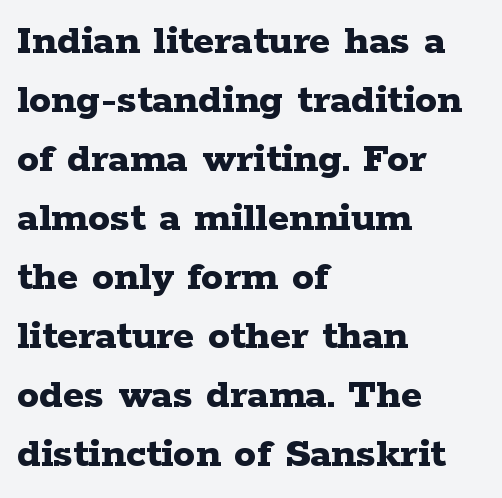
Q: Is the text bold? A: Yes.
Q: Is the text italic (slanted)? A: No, it is upright.
Q: Is the typeface a serif or a sans-serif typeface? A: Serif.
Q: Is the text underlined? A: No.
Q: How is the paragraph aligned? A: Left-aligned.
Q: Is the spacing between letters normal or unusually wide? A: Normal.
Q: Is the spacing between lines tight, normal or loose? A: Normal.
Q: Width (condensed, normal, or wide)? A: Wide.
Q: Stroke contrast? A: Low.
Q: x-height? A: Medium.
Q: Monospaced? A: No.
